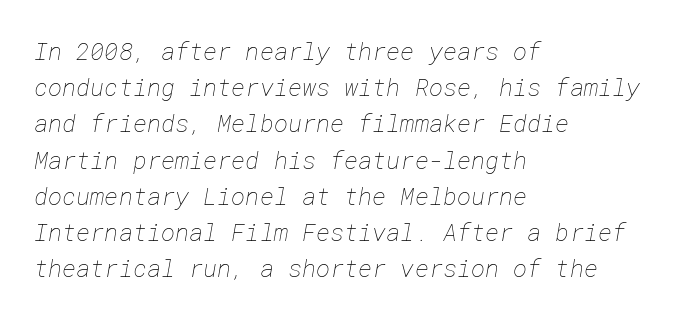
Q: Is the text bold? A: No.
Q: Is the text underlined? A: No.
Q: How is the paragraph aligned? A: Left-aligned.
Q: Is the spacing between letters normal or unusually wide? A: Normal.
Q: Is the spacing between lines tight, normal or loose? A: Normal.
